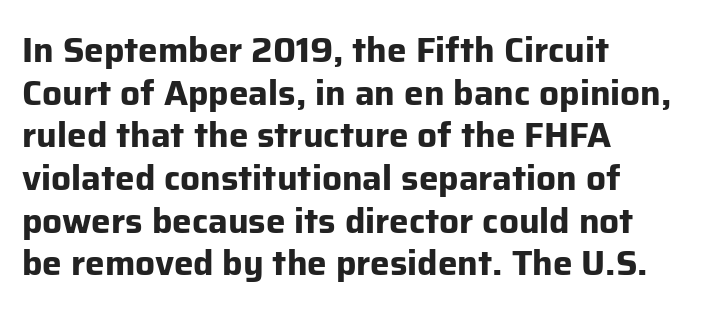
The image shows 35 px bold sans-serif type, upright; set left-aligned, line spacing 1.22x, normal letter spacing, not underlined; low stroke contrast and a medium x-height.
